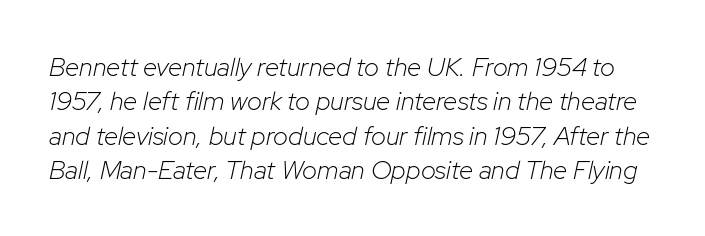
The image shows 26 px text type, italic (leaning right); set normal line spacing (1.32x), normal letter spacing, not underlined.
